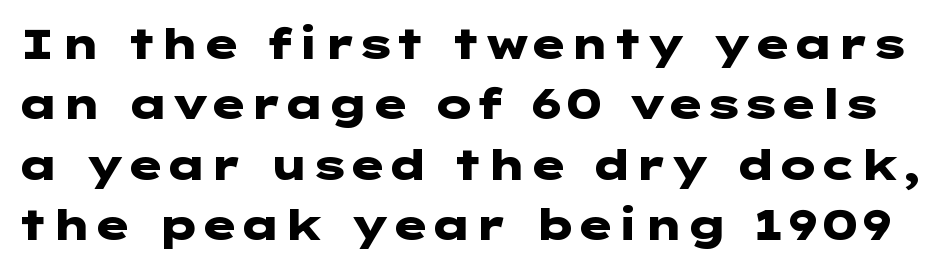
The image shows 42 px heavy, wide sans-serif type, upright; set normal line spacing (1.44x), normal letter spacing, not underlined; low stroke contrast and a medium x-height.
